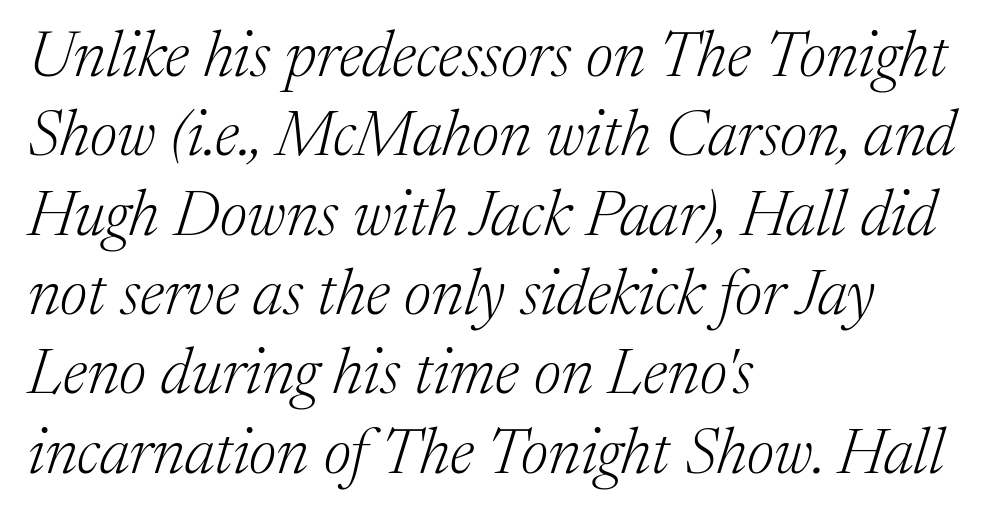
Q: Is the text bold? A: No.
Q: Is the text italic (slanted)? A: Yes, it leans right by about 17 degrees.
Q: Is the typeface a serif or a sans-serif typeface? A: Serif.
Q: Is the text underlined? A: No.
Q: How is the paragraph aligned? A: Left-aligned.
Q: Is the spacing between letters normal or unusually wide? A: Normal.
Q: Width (condensed, normal, or wide)? A: Normal.
Q: Stroke contrast? A: Medium.
Q: x-height? A: Medium.
Q: Monospaced? A: No.
